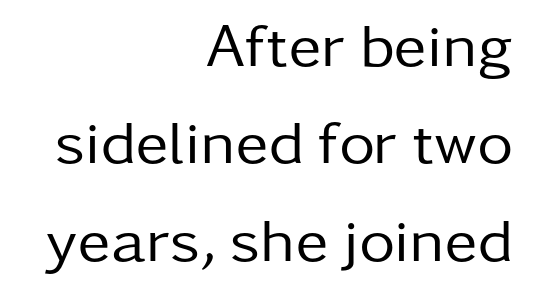
The image shows 62 px regular-weight sans-serif type, upright; set right-aligned, normal line spacing (1.57x), normal letter spacing, not underlined; low stroke contrast and a medium x-height.
